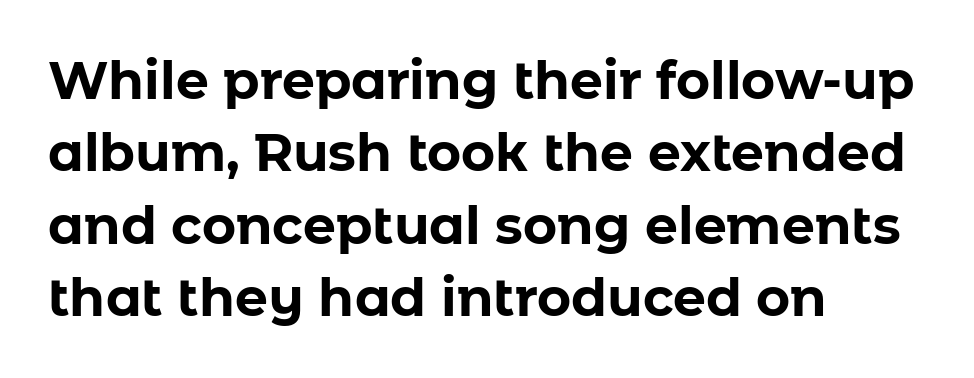
Character widths vary here, with narrow letters taking less room than wide ones. The words here are not underlined. Typesetter's note: full bold, strokes at maximum text heaviness. A classic flush-left, rag-right setting is used for this passage. Honestly, the letter spacing is just normal — you wouldn't notice it.
